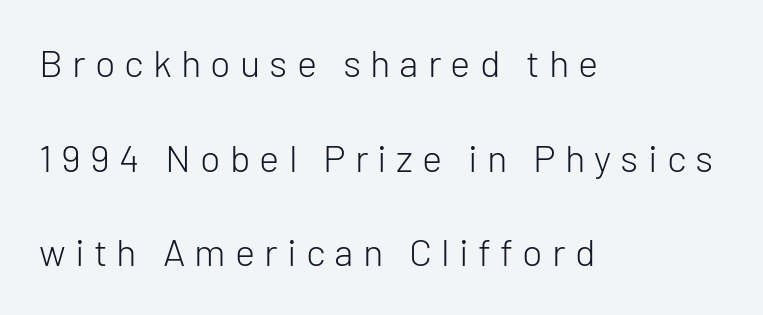
Q: Is the text bold? A: No.
Q: Is the text italic (slanted)? A: No, it is upright.
Q: Is the typeface a serif or a sans-serif typeface? A: Sans-serif.
Q: Is the text underlined? A: No.
Q: How is the paragraph aligned? A: Left-aligned.
Q: Is the spacing between letters normal or unusually wide? A: Unusually wide.
Q: Is the spacing between lines tight, normal or loose? A: Loose.
Q: Width (condensed, normal, or wide)? A: Normal.
Q: Stroke contrast? A: Low.
Q: x-height? A: Medium.
Q: Monospaced? A: No.
